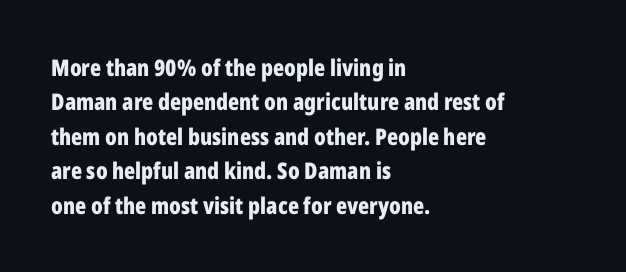
Q: Is the text bold? A: Yes.
Q: Is the text italic (slanted)? A: No, it is upright.
Q: Is the text underlined? A: No.
Q: How is the paragraph aligned? A: Left-aligned.
Q: Is the spacing between letters normal or unusually wide? A: Normal.
Q: Is the spacing between lines tight, normal or loose? A: Normal.
